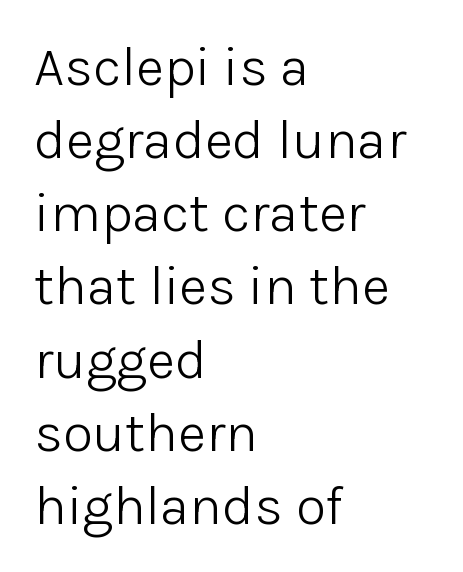
Q: Is the text bold? A: No.
Q: Is the text italic (slanted)? A: No, it is upright.
Q: Is the typeface a serif or a sans-serif typeface? A: Sans-serif.
Q: Is the text underlined? A: No.
Q: How is the paragraph aligned? A: Left-aligned.
Q: Is the spacing between letters normal or unusually wide? A: Normal.
Q: Is the spacing between lines tight, normal or loose? A: Normal.
Q: Width (condensed, normal, or wide)? A: Normal.
Q: Stroke contrast? A: Low.
Q: x-height? A: Medium.
Q: Monospaced? A: No.
